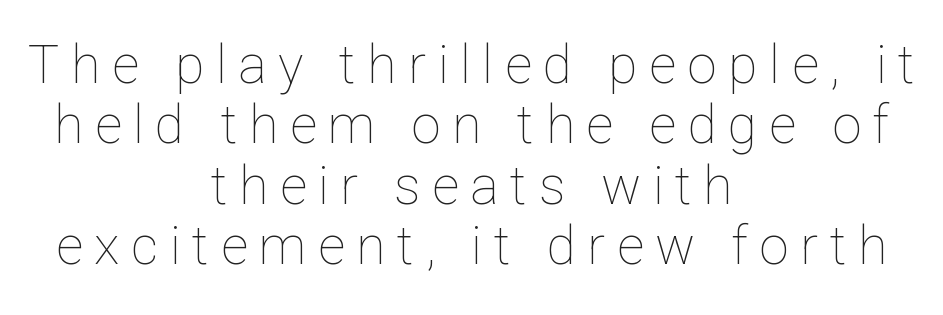
Q: Is the text bold? A: No.
Q: Is the text italic (slanted)? A: No, it is upright.
Q: Is the text underlined? A: No.
Q: How is the paragraph aligned? A: Centered.
Q: Is the spacing between letters normal or unusually wide? A: Unusually wide.
Q: Is the spacing between lines tight, normal or loose? A: Tight.
Q: Width (condensed, normal, or wide)? A: Normal.
Q: Stroke contrast? A: Low.
Q: x-height? A: Medium.
Q: Monospaced? A: No.
